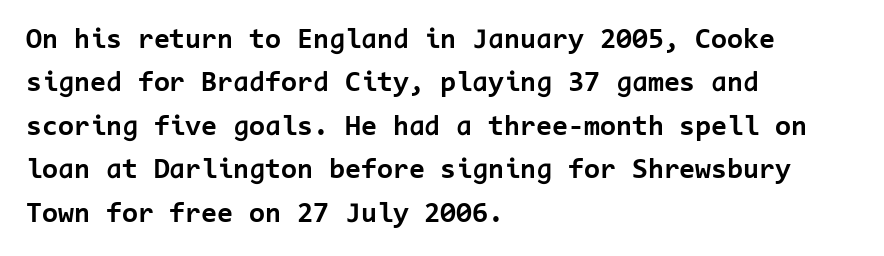
The image shows 29 px bold sans-serif type, upright, monospaced; set left-aligned, normal line spacing (1.5x), normal letter spacing, not underlined; low stroke contrast and a medium x-height.
